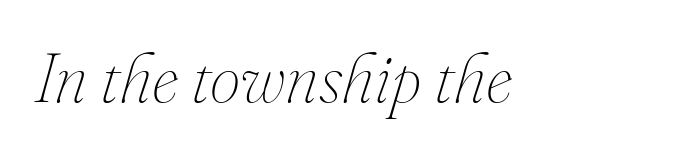
Q: Is the text bold? A: No.
Q: Is the text italic (slanted)? A: Yes, it leans right by about 16 degrees.
Q: Is the text underlined? A: No.
Q: Is the spacing between letters normal or unusually wide? A: Normal.
Q: Width (condensed, normal, or wide)? A: Normal.
Q: Stroke contrast? A: Medium.
Q: x-height? A: Small.
Q: Monospaced? A: No.
